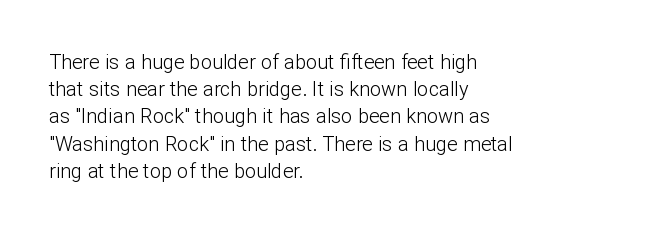
Q: Is the text bold? A: No.
Q: Is the text italic (slanted)? A: No, it is upright.
Q: Is the text underlined? A: No.
Q: How is the paragraph aligned? A: Left-aligned.
Q: Is the spacing between letters normal or unusually wide? A: Normal.
Q: Is the spacing between lines tight, normal or loose? A: Normal.
